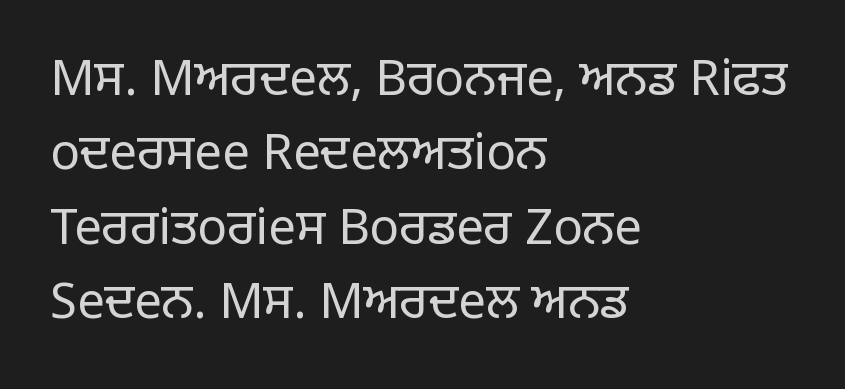
The image shows 49 px regular-weight sans-serif type, upright; set left-aligned, normal line spacing (1.52x), normal letter spacing, not underlined; low stroke contrast and a large x-height.
